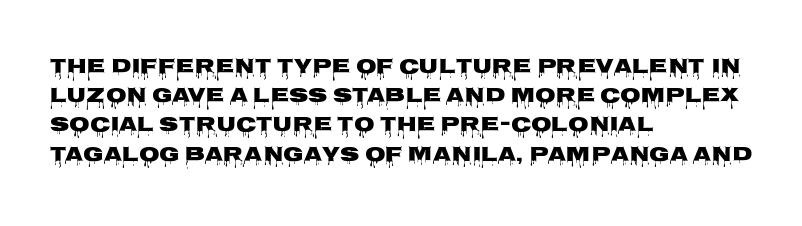
The image shows 21 px bold type, upright; set left-aligned, normal line spacing (1.39x), normal letter spacing, not underlined.
